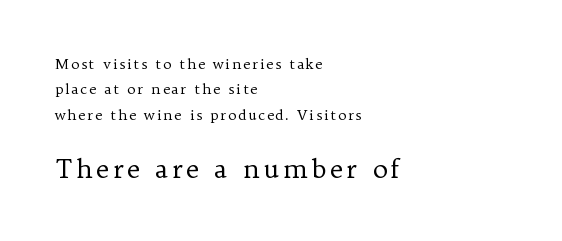
The image shows 26 px text type, upright; set left-aligned, line spacing 1.82x, not underlined; the second (bottom) block is 1.86x larger.
